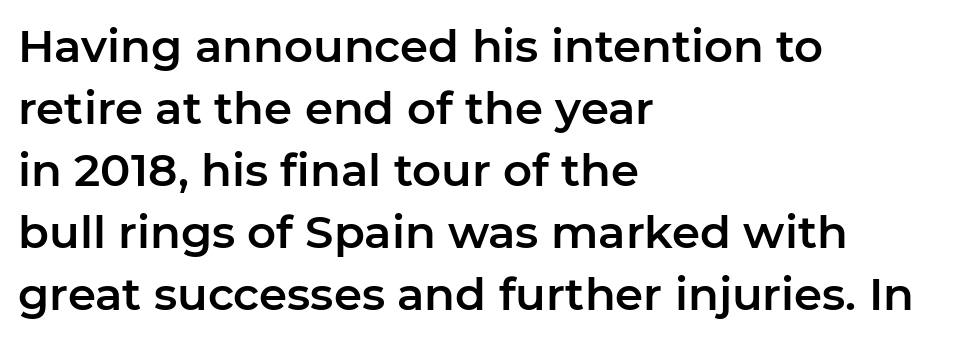
Q: Is the text italic (slanted)? A: No, it is upright.
Q: Is the typeface a serif or a sans-serif typeface? A: Sans-serif.
Q: Is the text underlined? A: No.
Q: How is the paragraph aligned? A: Left-aligned.
Q: Is the spacing between letters normal or unusually wide? A: Normal.
Q: Is the spacing between lines tight, normal or loose? A: Normal.
Q: Width (condensed, normal, or wide)? A: Normal.
Q: Stroke contrast? A: Low.
Q: x-height? A: Medium.
Q: Monospaced? A: No.
